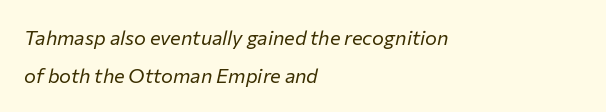
{"italic": "yes", "lean": "right", "slant_degrees": 12, "bold": "no", "underline": "no", "align": "left", "line_spacing": "loose", "line_spacing_ratio": 1.9, "letter_spacing": "normal", "letter_spacing_em": 0.0, "glyph_px": 20}
